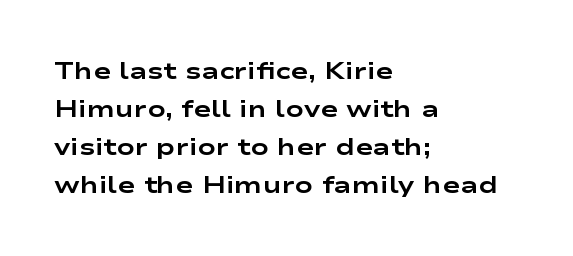
Q: Is the text bold? A: Yes.
Q: Is the text italic (slanted)? A: No, it is upright.
Q: Is the text underlined? A: No.
Q: How is the paragraph aligned? A: Left-aligned.
Q: Is the spacing between letters normal or unusually wide? A: Normal.
Q: Is the spacing between lines tight, normal or loose? A: Normal.
